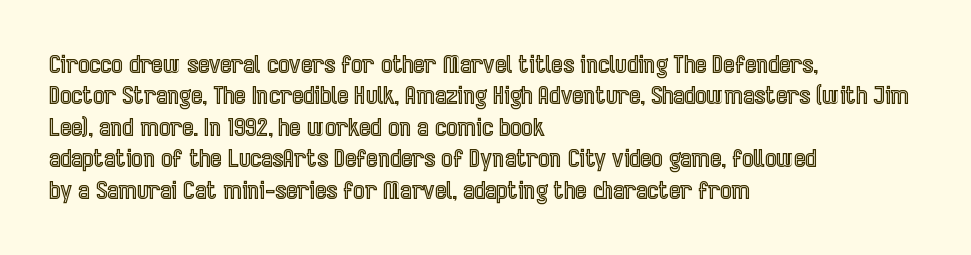
The image shows 24 px text type, upright; set left-aligned, normal line spacing (1.31x), normal letter spacing, not underlined.
